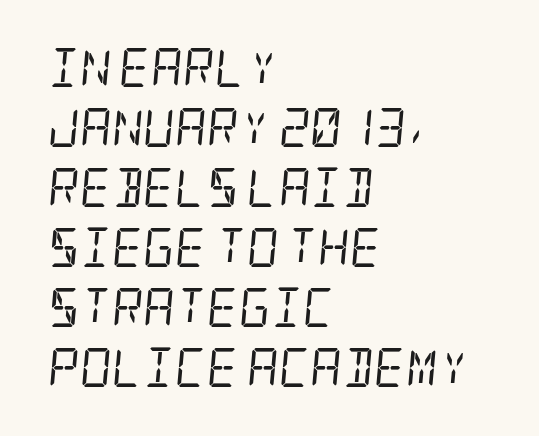
Casual observation: everything's shoved over to the left. This sample uses plain, unmodified letter spacing. The vertical gap from one line to the next is medium. No chunkiness to these letters — they're not bold. The string is rendered with underlining switched off. These lines are composed in type with serifs.
